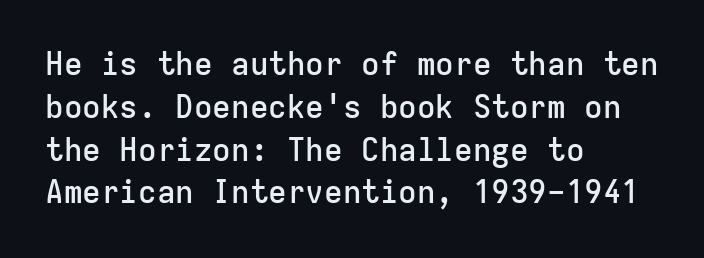
{"serif": "no", "italic": "no", "bold": "semi", "weight": "semibold", "width": "normal", "stroke_contrast": "low", "x_height": "medium", "monospaced": "yes", "underline": "no", "align": "left", "line_spacing": "normal", "line_spacing_ratio": 1.38, "letter_spacing": "normal", "letter_spacing_em": 0.0, "glyph_px": 31}
